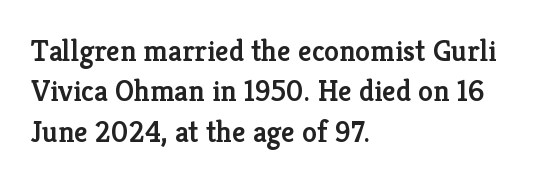
The face used here is proportionally spaced, like ordinary book or web type. The baseline area is clear. How are the letters spaced? Ordinarily, with no added tracking. These words are printed semibold, heavier than regular yet not bold.
